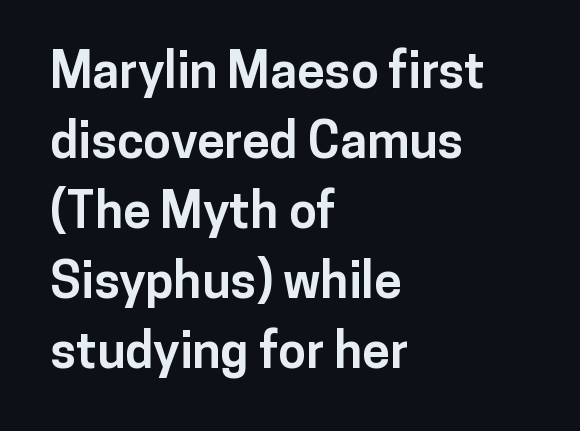
Q: Is the text bold? A: Yes.
Q: Is the text italic (slanted)? A: No, it is upright.
Q: Is the typeface a serif or a sans-serif typeface? A: Sans-serif.
Q: Is the text underlined? A: No.
Q: How is the paragraph aligned? A: Left-aligned.
Q: Is the spacing between letters normal or unusually wide? A: Normal.
Q: Is the spacing between lines tight, normal or loose? A: Normal.
Q: Width (condensed, normal, or wide)? A: Normal.
Q: Stroke contrast? A: Low.
Q: x-height? A: Medium.
Q: Monospaced? A: No.
